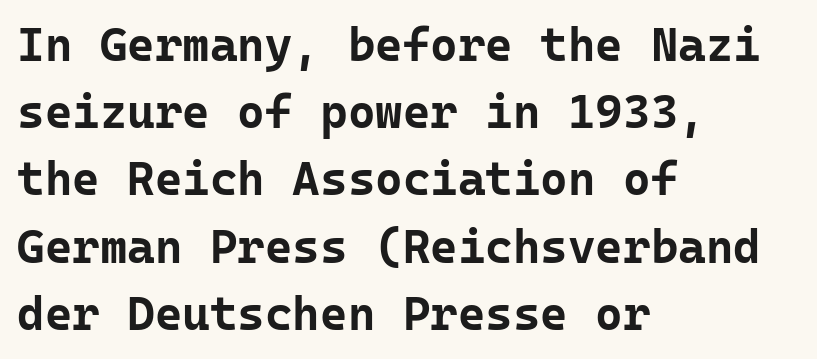
The face used here has the dense, thick strokes of a bold. Look at the bottom of the vertical strokes: they stop flat, with no serifs. Underlining? Definitely not there. The passage shown is typed in a monospace face where columns stay perfectly aligned. Do the letters lean? They stand straight. Summary of vertical rhythm: regular, with standard interline spacing.
